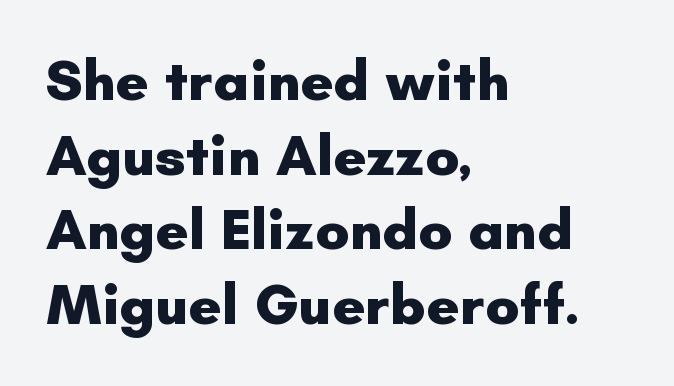
Here the designer chose a conventional face with non-uniform glyph widths. The passage shown is typeset with a sans-serif family. The rendering keeps characters at their native spacing. Rule under the text: the space is simply empty.
